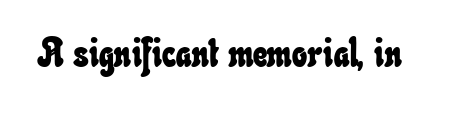
Beneath every word, the page is bare. Here the designer chose a conventional face with non-uniform glyph widths. Students, note that the glyphs here touch the page at normal intervals.
